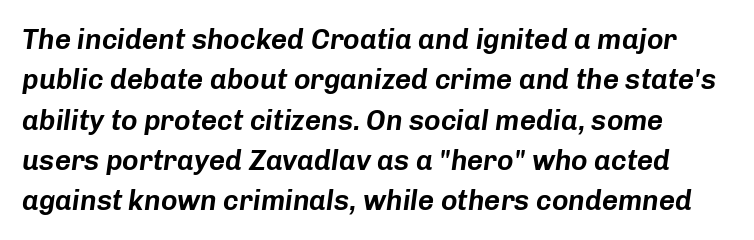
Q: Is the text italic (slanted)? A: Yes, it leans right by about 8 degrees.
Q: Is the text underlined? A: No.
Q: Is the spacing between letters normal or unusually wide? A: Normal.
Q: Is the spacing between lines tight, normal or loose? A: Normal.
Q: Width (condensed, normal, or wide)? A: Normal.
Q: Stroke contrast? A: Low.
Q: x-height? A: Medium.
Q: Monospaced? A: No.
